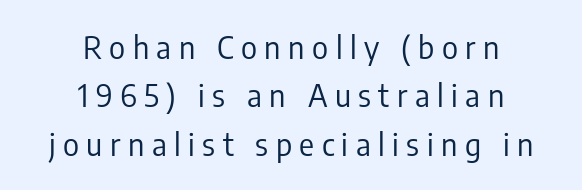
The image shows 31 px regular-weight, condensed sans-serif type, upright; set centered, normal line spacing (1.56x), unusually wide letter spacing (+0.24 em), not underlined; low stroke contrast and a medium x-height.
